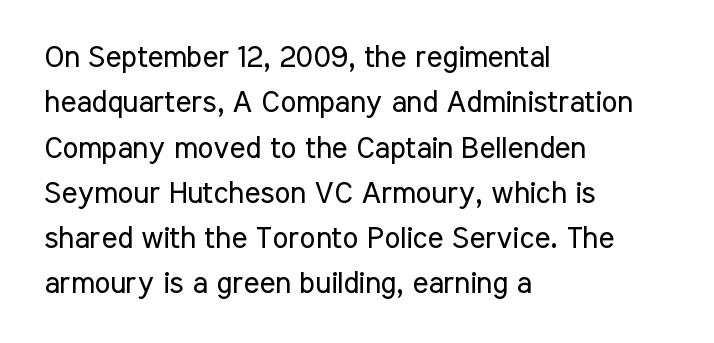
{"serif": "no", "italic": "no", "bold": "no", "weight": "regular", "width": "condensed", "stroke_contrast": "low", "x_height": "medium", "monospaced": "no", "underline": "no", "align": "left", "line_spacing": "normal", "line_spacing_ratio": 1.51, "letter_spacing": "normal", "letter_spacing_em": 0.0, "glyph_px": 30}
